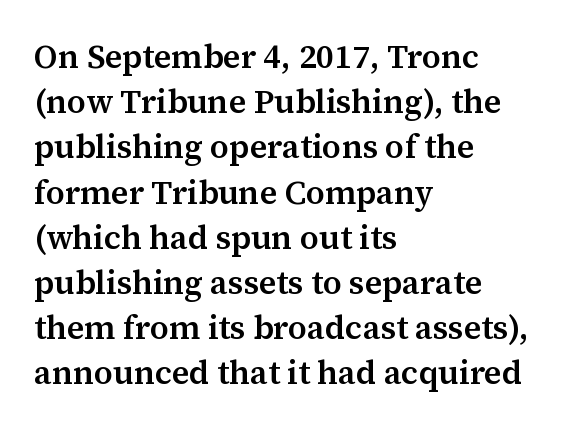
{"serif": "yes", "italic": "no", "bold": "semi", "weight": "semibold", "width": "normal", "stroke_contrast": "medium", "x_height": "medium", "monospaced": "no", "underline": "no", "align": "left", "line_spacing": "normal", "line_spacing_ratio": 1.37, "letter_spacing": "normal", "letter_spacing_em": 0.0, "glyph_px": 33}
